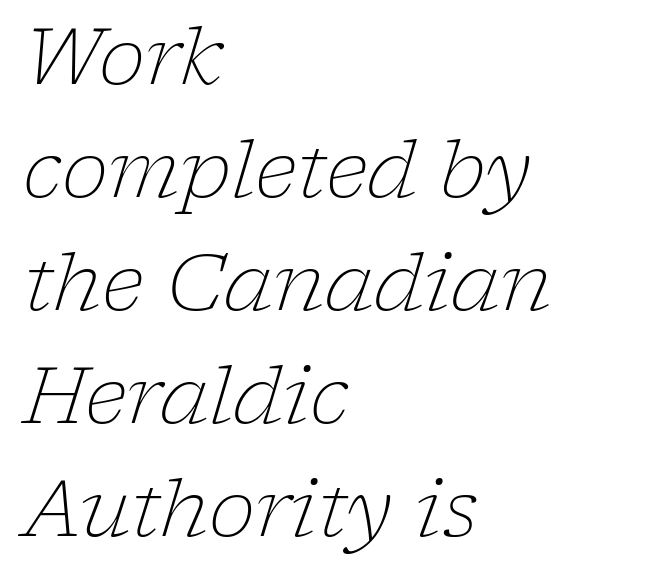
{"serif": "yes", "italic": "yes", "lean": "right", "slant_degrees": 17, "bold": "no", "weight": "light", "width": "normal", "stroke_contrast": "low", "x_height": "medium", "monospaced": "no", "underline": "no", "align": "left", "line_spacing": "normal", "line_spacing_ratio": 1.43, "letter_spacing": "normal", "letter_spacing_em": 0.0, "glyph_px": 79}
